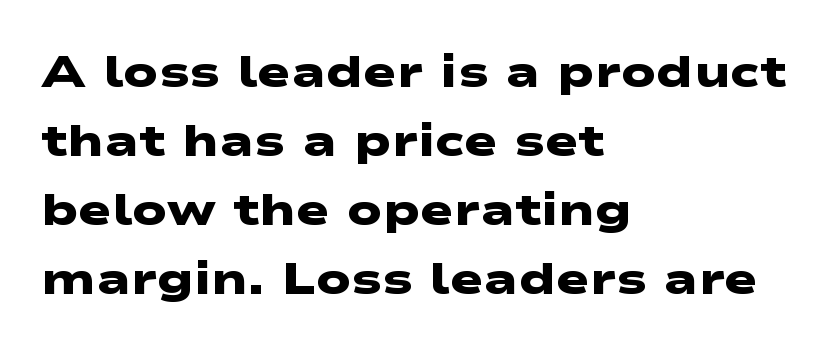
Weight check: bold — yes, fully. Is this a fixed-width face? No — the glyphs have proportional, varying widths. Every row of glyphs begins at an identical x-position on the left. The text was rendered using a sans face with plain stroke endings. Honestly, there is no underline to notice here at all.
